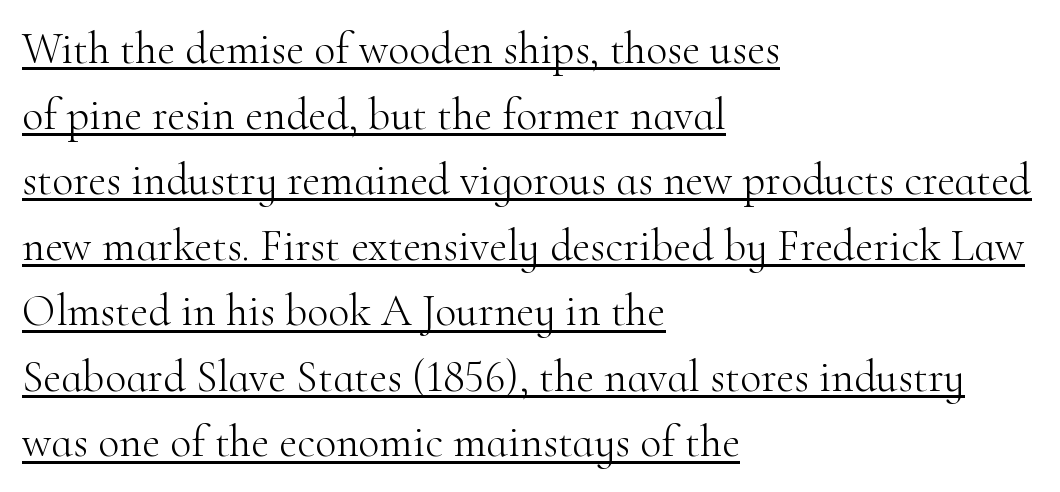
Q: Is the text bold? A: No.
Q: Is the text italic (slanted)? A: No, it is upright.
Q: Is the typeface a serif or a sans-serif typeface? A: Serif.
Q: Is the text underlined? A: Yes.
Q: How is the paragraph aligned? A: Left-aligned.
Q: Is the spacing between letters normal or unusually wide? A: Normal.
Q: Is the spacing between lines tight, normal or loose? A: Normal.
Q: Width (condensed, normal, or wide)? A: Normal.
Q: Stroke contrast? A: High.
Q: x-height? A: Small.
Q: Monospaced? A: No.
